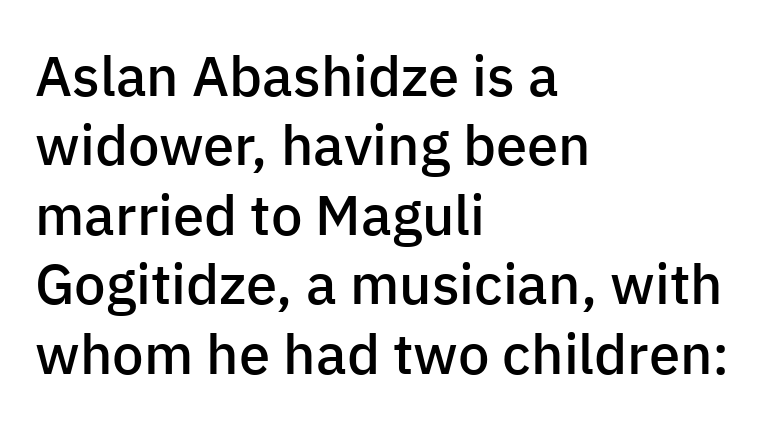
{"serif": "no", "italic": "no", "bold": "semi", "weight": "semibold", "width": "normal", "stroke_contrast": "low", "x_height": "medium", "monospaced": "no", "underline": "no", "align": "left", "line_spacing_ratio": 1.24, "letter_spacing": "normal", "letter_spacing_em": 0.0, "glyph_px": 56}
